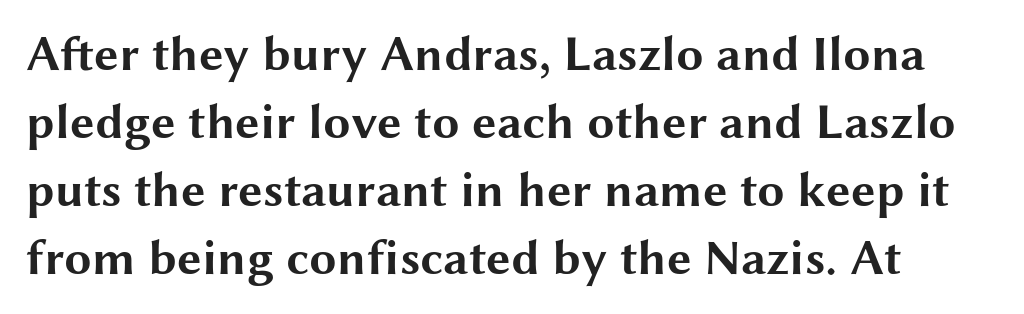
The image shows 49 px bold, wide sans-serif type, upright; set normal line spacing (1.39x), normal letter spacing, not underlined; medium stroke contrast and a medium x-height.
